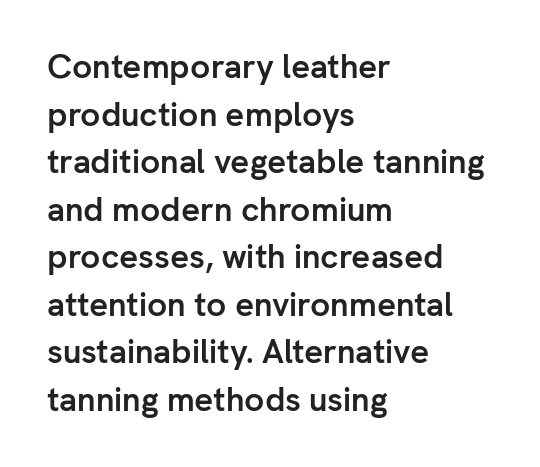
Q: Is the text bold? A: Yes.
Q: Is the text italic (slanted)? A: No, it is upright.
Q: Is the typeface a serif or a sans-serif typeface? A: Sans-serif.
Q: Is the text underlined? A: No.
Q: How is the paragraph aligned? A: Left-aligned.
Q: Is the spacing between letters normal or unusually wide? A: Normal.
Q: Is the spacing between lines tight, normal or loose? A: Normal.
Q: Width (condensed, normal, or wide)? A: Normal.
Q: Stroke contrast? A: Low.
Q: x-height? A: Medium.
Q: Monospaced? A: No.
